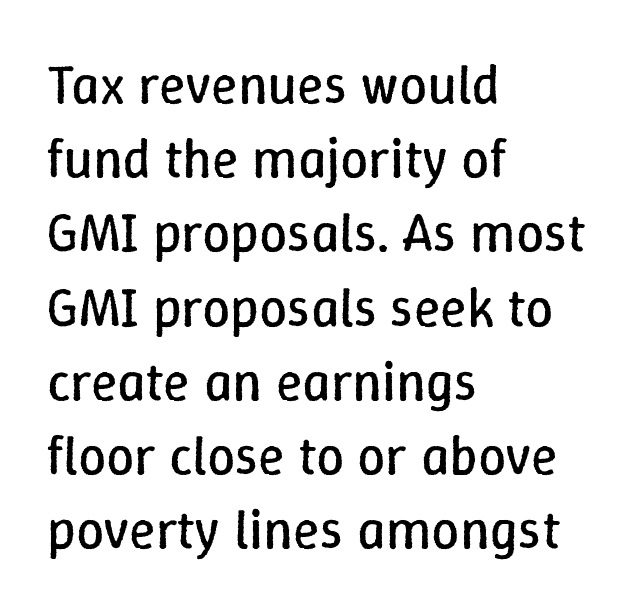
The image shows 55 px regular-weight type, upright; set left-aligned, normal line spacing (1.35x), normal letter spacing, not underlined; low stroke contrast and a medium x-height.
